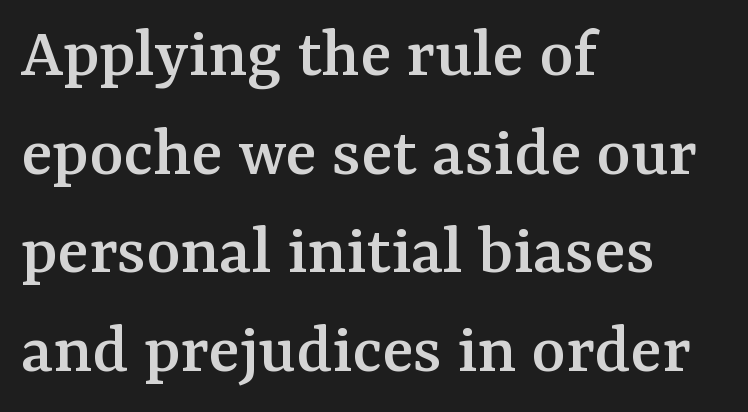
Does the lettering tilt? It doesn't — this is upright. Old-style or modern, the face here clearly has serifs. This sample uses plain, unmodified letter spacing. Honestly, there is no underline to notice here at all. These lines are rendered in a variable-pitch font. Leading matches the norm, producing a regular column.
